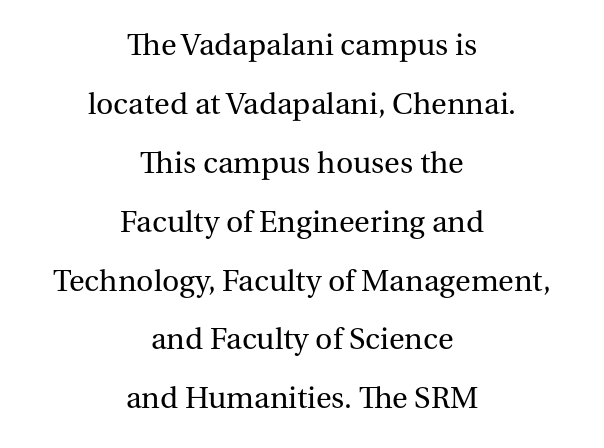
The image shows 32 px regular-weight serif type, upright; set centered, line spacing 1.84x, normal letter spacing, not underlined; medium stroke contrast and a medium x-height.
